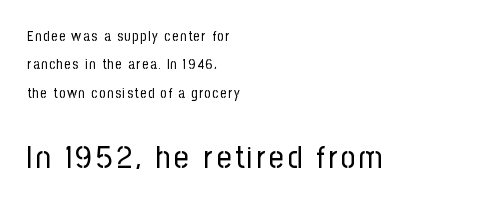
The ragged edge is on the right, which tells us the setting is flush left. Character widths vary here, with narrow letters taking less room than wide ones. The designer gave the closing block more size than the opening block. This sample uses an upright cut, with every glyph sitting square on the baseline. Each row of text sits above clean, open space. Loosely led — the rows are spread out.
